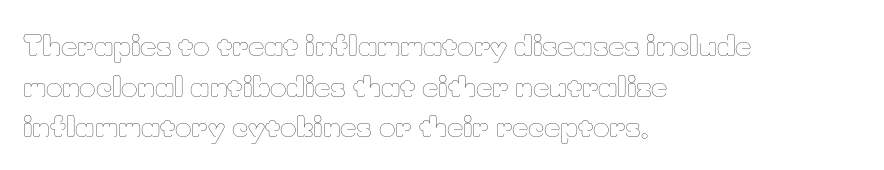
Q: Is the text bold? A: No.
Q: Is the text italic (slanted)? A: No, it is upright.
Q: Is the text underlined? A: No.
Q: How is the paragraph aligned? A: Left-aligned.
Q: Is the spacing between letters normal or unusually wide? A: Normal.
Q: Is the spacing between lines tight, normal or loose? A: Normal.
Q: Width (condensed, normal, or wide)? A: Normal.
Q: Stroke contrast? A: Low.
Q: x-height? A: Small.
Q: Monospaced? A: No.
